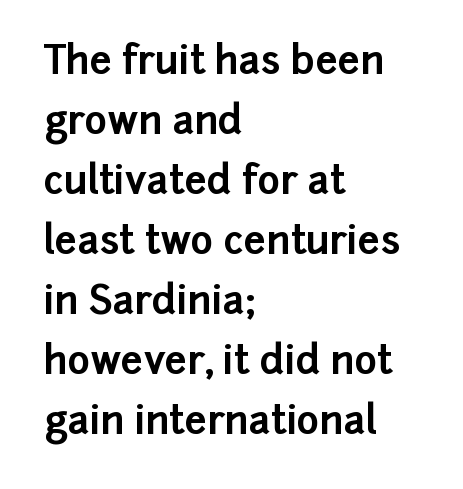
The image shows 39 px bold sans-serif type, upright; set left-aligned, normal line spacing (1.54x), normal letter spacing, not underlined; low stroke contrast and a medium x-height.
